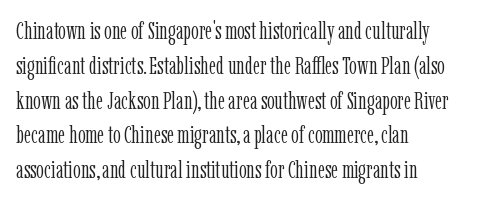
Summary of weight: not heavy and not bold. The passage shown stacks its lines at a standard gap. Upright lettering throughout. Tracking value appears to be zero — textbook default spacing.
